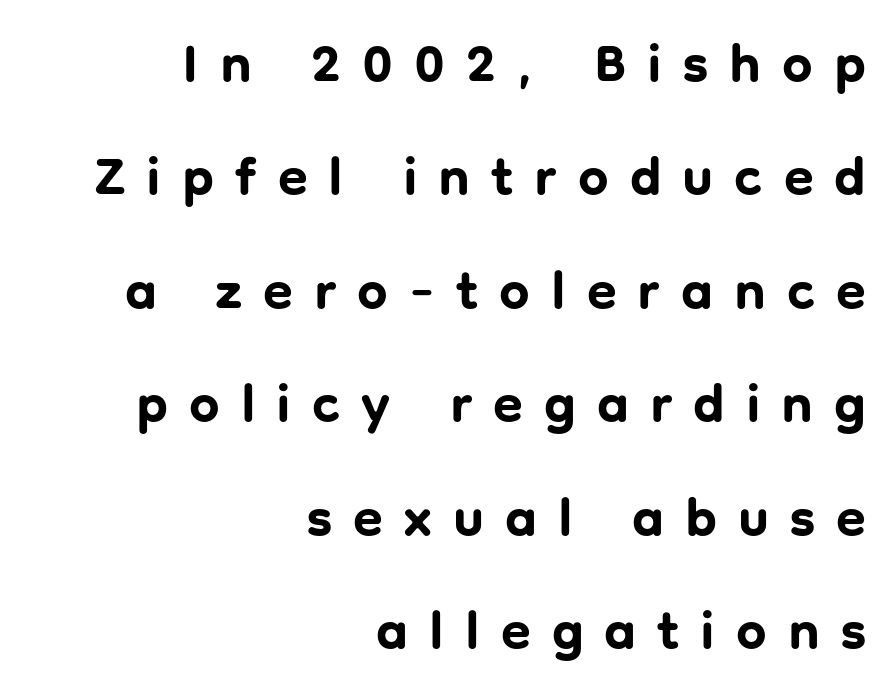
In terms of letterspacing, this is a distinctly airy, spread setting. In terms of letterform style, serifs are entirely absent. You can tell it's not italic because the verticals are truly vertical. Clear beneath every line of the passage.
